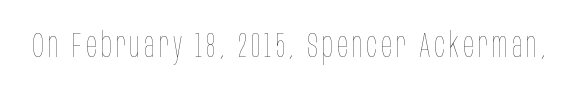
Q: Is the text bold? A: No.
Q: Is the text italic (slanted)? A: No, it is upright.
Q: Is the text underlined? A: No.
Q: Width (condensed, normal, or wide)? A: Condensed.
Q: Stroke contrast? A: Low.
Q: x-height? A: Large.
Q: Monospaced? A: No.
